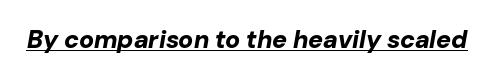
Looking at the ascenders, they clearly lean. Tracking value appears to be zero — textbook default spacing. Glance below the letters and you will spot a drawn line. How heavy is the stroke? Heavy — this is a bold.
